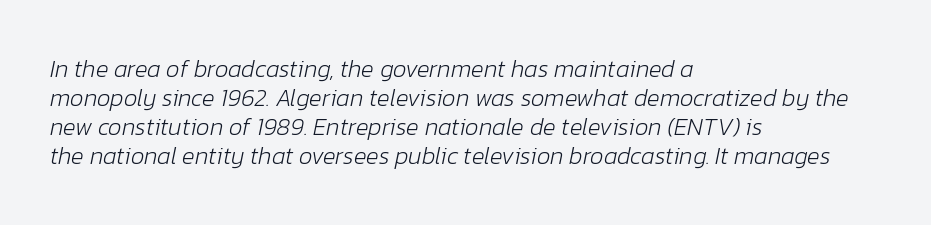
Q: Is the text bold? A: No.
Q: Is the text italic (slanted)? A: Yes, it leans right by about 12 degrees.
Q: Is the text underlined? A: No.
Q: How is the paragraph aligned? A: Left-aligned.
Q: Is the spacing between letters normal or unusually wide? A: Normal.
